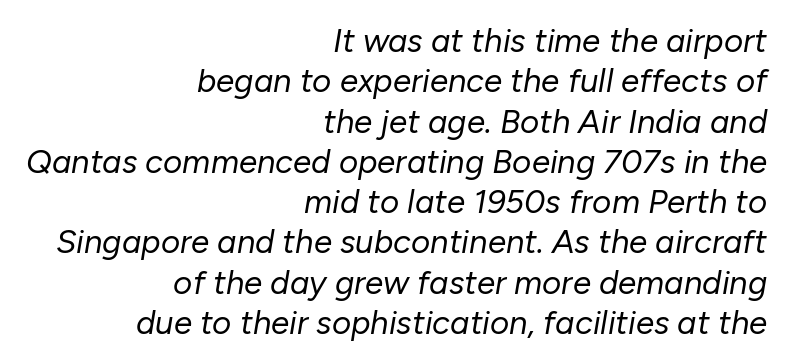
Q: Is the text bold? A: No.
Q: Is the text italic (slanted)? A: Yes, it leans right by about 10 degrees.
Q: Is the text underlined? A: No.
Q: How is the paragraph aligned? A: Right-aligned.
Q: Is the spacing between letters normal or unusually wide? A: Normal.
Q: Width (condensed, normal, or wide)? A: Normal.
Q: Stroke contrast? A: Low.
Q: x-height? A: Medium.
Q: Monospaced? A: No.
